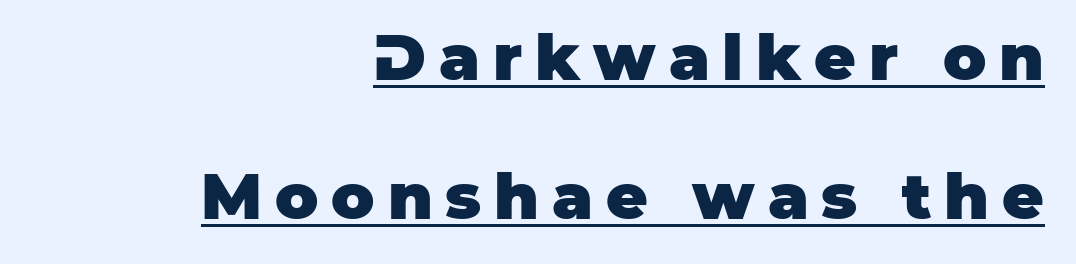
The image shows 64 px heavy sans-serif type, upright; set right-aligned, loose line spacing (2.17x), unusually wide letter spacing (+0.2 em), underlined; low stroke contrast and a large x-height.
